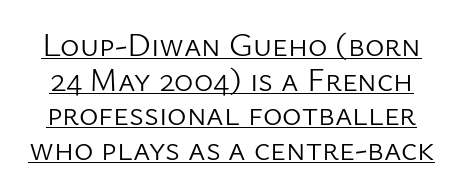
Q: Is the text bold? A: No.
Q: Is the text italic (slanted)? A: No, it is upright.
Q: Is the typeface a serif or a sans-serif typeface? A: Sans-serif.
Q: Is the text underlined? A: Yes.
Q: Is the spacing between letters normal or unusually wide? A: Normal.
Q: Is the spacing between lines tight, normal or loose? A: Tight.
Q: Width (condensed, normal, or wide)? A: Normal.
Q: Stroke contrast? A: Low.
Q: x-height? A: Medium.
Q: Monospaced? A: No.
